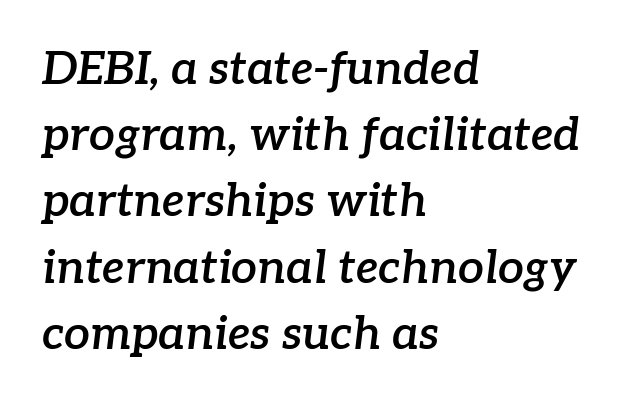
Q: Is the text bold? A: Semi-bold.
Q: Is the text italic (slanted)? A: Yes, it leans right by about 7 degrees.
Q: Is the typeface a serif or a sans-serif typeface? A: Serif.
Q: Is the text underlined? A: No.
Q: How is the paragraph aligned? A: Left-aligned.
Q: Is the spacing between letters normal or unusually wide? A: Normal.
Q: Is the spacing between lines tight, normal or loose? A: Normal.
Q: Width (condensed, normal, or wide)? A: Normal.
Q: Stroke contrast? A: Low.
Q: x-height? A: Medium.
Q: Monospaced? A: No.
